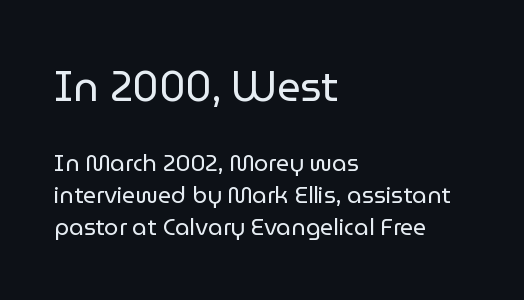
The image shows 41 px regular-weight sans-serif type, upright; set left-aligned, normal line spacing (1.39x), normal letter spacing, not underlined; the first (top) block is 1.78x larger; low stroke contrast and a medium x-height.
